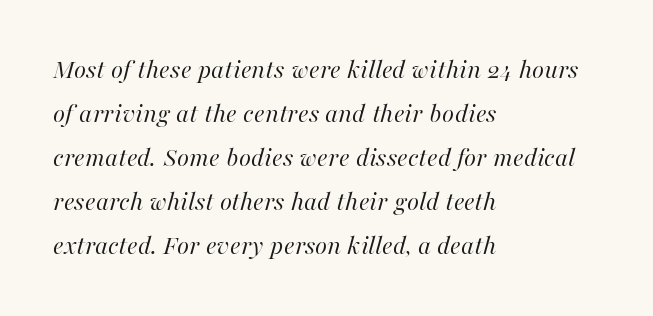
The image shows 28 px regular-weight type, italic (leaning right); set left-aligned, normal line spacing (1.57x), normal letter spacing, not underlined; high stroke contrast and a medium x-height.
